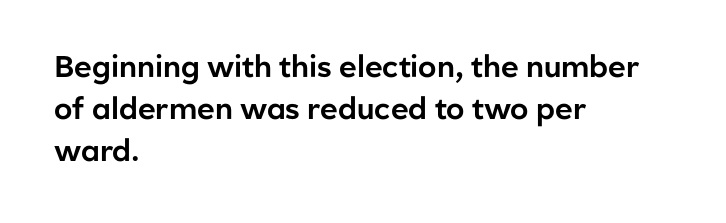
Q: Is the text italic (slanted)? A: No, it is upright.
Q: Is the typeface a serif or a sans-serif typeface? A: Sans-serif.
Q: Is the text underlined? A: No.
Q: How is the paragraph aligned? A: Left-aligned.
Q: Is the spacing between letters normal or unusually wide? A: Normal.
Q: Is the spacing between lines tight, normal or loose? A: Normal.
Q: Width (condensed, normal, or wide)? A: Normal.
Q: Stroke contrast? A: Low.
Q: x-height? A: Medium.
Q: Monospaced? A: No.
